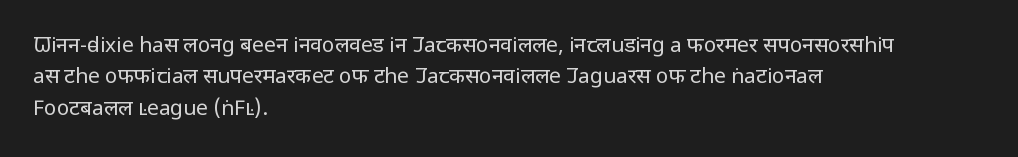
The image shows 21 px text type, upright; set left-aligned, normal line spacing (1.49x), normal letter spacing, not underlined.
